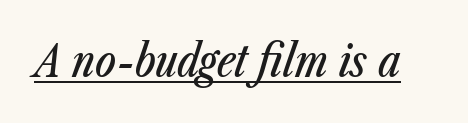
The image shows 44 px condensed type, italic (leaning right); set normal letter spacing, underlined; low stroke contrast and a medium x-height.
